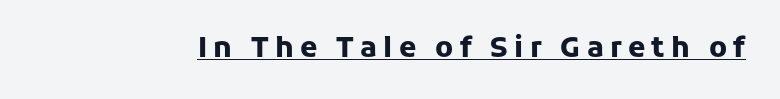
{"serif": "no", "italic": "no", "bold": "yes", "weight": "heavy", "width": "normal", "stroke_contrast": "low", "x_height": "medium", "monospaced": "no", "underline": "yes", "letter_spacing": "wide", "letter_spacing_em": 0.22, "glyph_px": 28}
